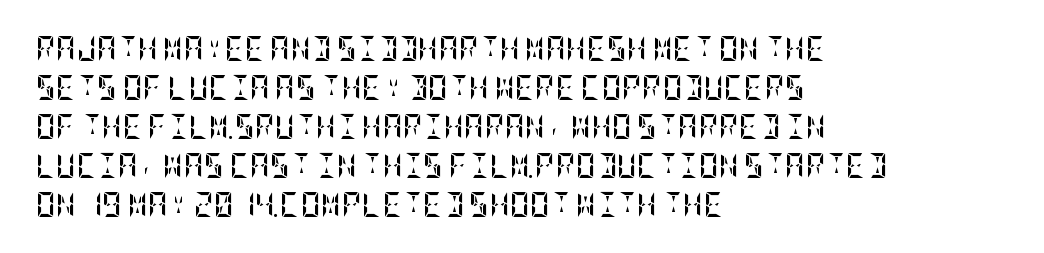
{"italic": "no", "bold": "yes", "underline": "no", "align": "left", "line_spacing": "normal", "line_spacing_ratio": 1.56, "letter_spacing": "normal", "letter_spacing_em": 0.0, "glyph_px": 25}
